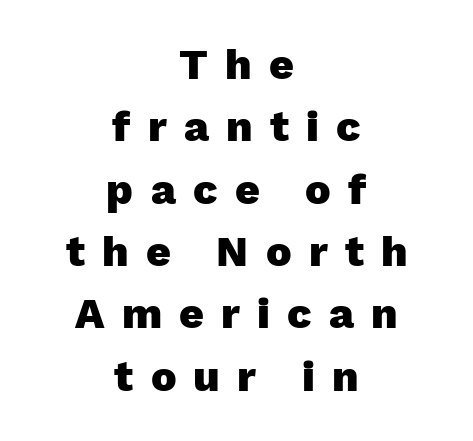
The image shows 43 px heavy sans-serif type, upright; set centered, normal line spacing (1.45x), unusually wide letter spacing (+0.4 em), not underlined; low stroke contrast and a medium x-height.
